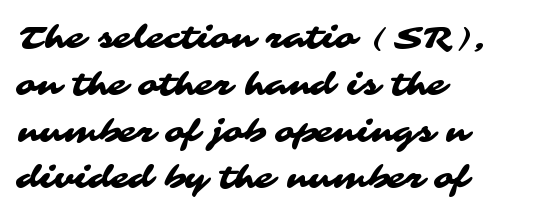
The image shows 30 px wide sans-serif type; set left-aligned, normal line spacing (1.56x), normal letter spacing, not underlined; medium stroke contrast and a medium x-height.
